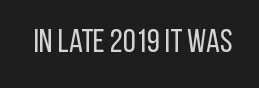
Q: Is the text bold? A: No.
Q: Is the text italic (slanted)? A: No, it is upright.
Q: Is the typeface a serif or a sans-serif typeface? A: Sans-serif.
Q: Is the text underlined? A: No.
Q: Is the spacing between letters normal or unusually wide? A: Normal.
Q: Width (condensed, normal, or wide)? A: Condensed.
Q: Stroke contrast? A: Low.
Q: x-height? A: Large.
Q: Monospaced? A: No.
